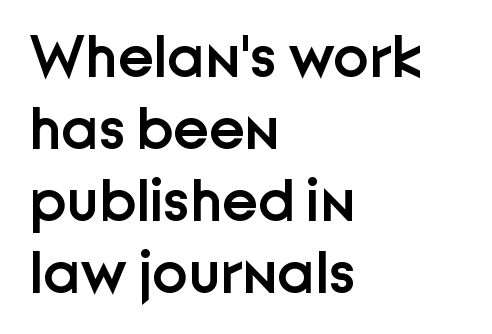
{"serif": "no", "italic": "no", "bold": "semi", "weight": "semibold", "width": "normal", "stroke_contrast": "low", "x_height": "medium", "monospaced": "no", "underline": "no", "align": "left", "line_spacing_ratio": 1.2, "letter_spacing": "normal", "letter_spacing_em": 0.0, "glyph_px": 60}
